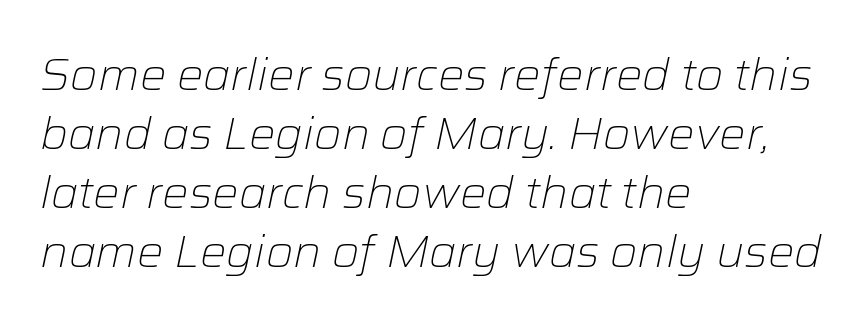
The image shows 44 px light type, italic (leaning right); set left-aligned, normal line spacing (1.34x), normal letter spacing, not underlined; low stroke contrast and a medium x-height.
